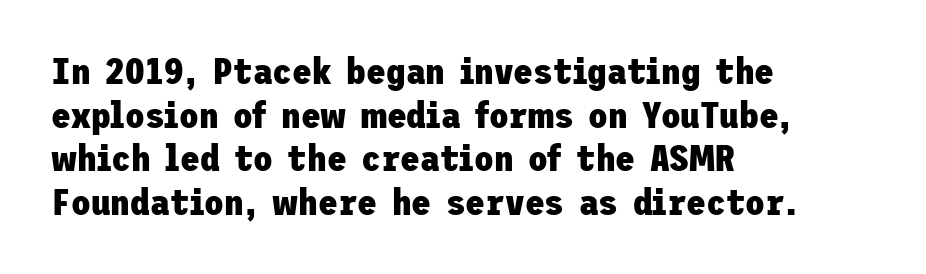
{"serif": "no", "italic": "no", "bold": "yes", "weight": "heavy", "width": "normal", "stroke_contrast": "low", "x_height": "medium", "underline": "no", "align": "left", "line_spacing_ratio": 1.21, "letter_spacing": "normal", "letter_spacing_em": 0.0, "glyph_px": 36}
